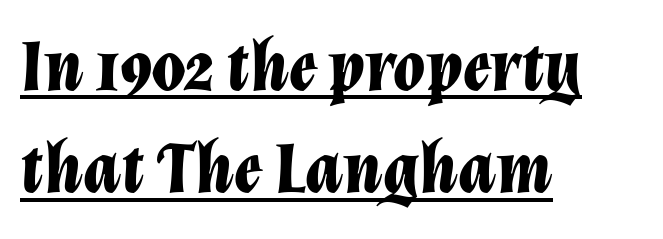
{"italic": "yes", "lean": "right", "slant_degrees": 12, "bold": "yes", "weight": "bold", "width": "normal", "stroke_contrast": "low", "x_height": "medium", "monospaced": "no", "underline": "yes", "align": "left", "line_spacing": "normal", "line_spacing_ratio": 1.4, "letter_spacing": "normal", "letter_spacing_em": 0.0, "glyph_px": 73}
